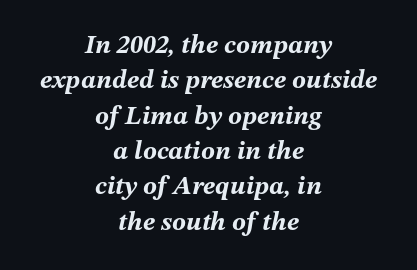
{"italic": "yes", "lean": "right", "slant_degrees": 12, "bold": "yes", "underline": "no", "align": "center", "line_spacing": "normal", "line_spacing_ratio": 1.36, "letter_spacing": "normal", "letter_spacing_em": 0.0, "glyph_px": 26}
